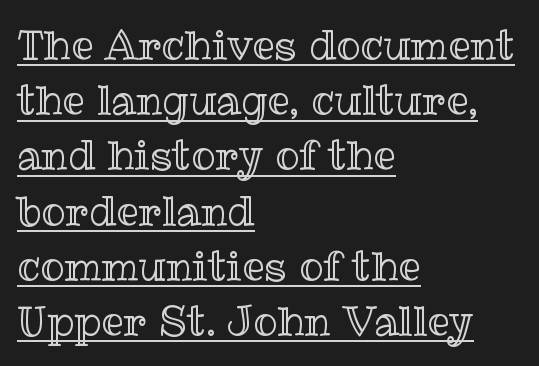
Q: Is the text italic (slanted)? A: No, it is upright.
Q: Is the text underlined? A: Yes.
Q: How is the paragraph aligned? A: Left-aligned.
Q: Is the spacing between letters normal or unusually wide? A: Normal.
Q: Is the spacing between lines tight, normal or loose? A: Normal.
Q: Width (condensed, normal, or wide)? A: Normal.
Q: x-height? A: Medium.
Q: Monospaced? A: No.
